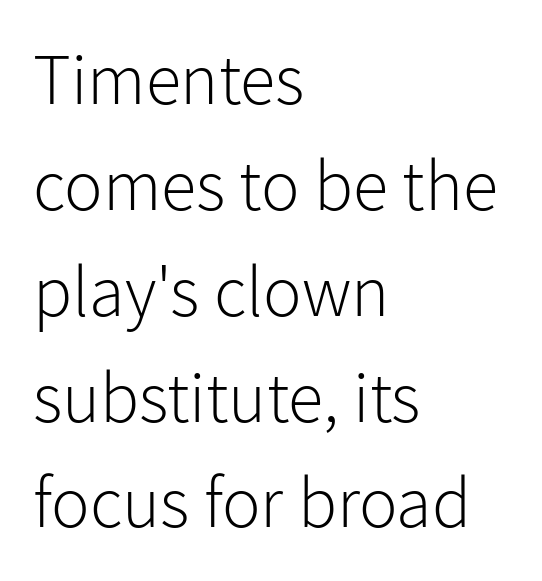
Q: Is the text bold? A: No.
Q: Is the text italic (slanted)? A: No, it is upright.
Q: Is the typeface a serif or a sans-serif typeface? A: Sans-serif.
Q: Is the text underlined? A: No.
Q: How is the paragraph aligned? A: Left-aligned.
Q: Is the spacing between letters normal or unusually wide? A: Normal.
Q: Is the spacing between lines tight, normal or loose? A: Normal.
Q: Width (condensed, normal, or wide)? A: Normal.
Q: Stroke contrast? A: Low.
Q: x-height? A: Medium.
Q: Monospaced? A: No.
